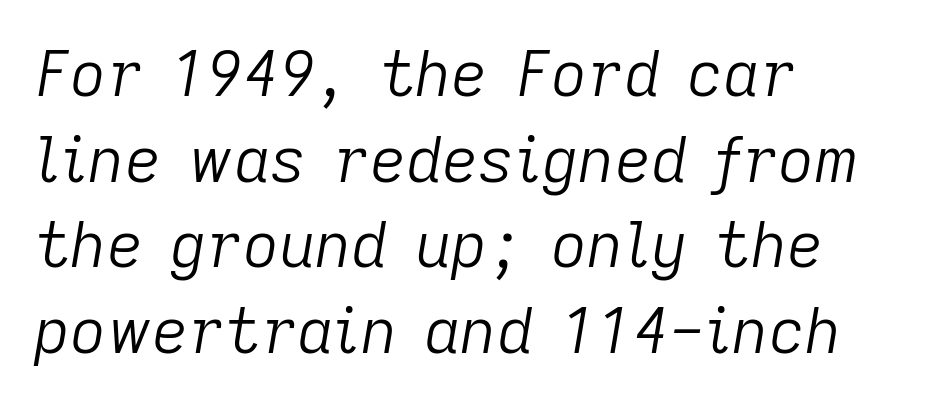
{"italic": "yes", "lean": "right", "slant_degrees": 9, "bold": "no", "weight": "light", "width": "normal", "stroke_contrast": "low", "x_height": "medium", "monospaced": "no", "underline": "no", "align": "left", "line_spacing": "normal", "line_spacing_ratio": 1.36, "letter_spacing": "normal", "letter_spacing_em": 0.0, "glyph_px": 63}
